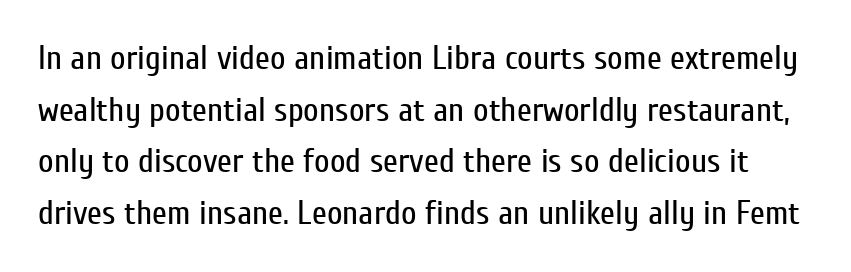
{"serif": "no", "italic": "no", "bold": "no", "weight": "regular", "width": "condensed", "stroke_contrast": "low", "x_height": "medium", "monospaced": "no", "underline": "no", "line_spacing": "normal", "line_spacing_ratio": 1.52, "letter_spacing": "normal", "letter_spacing_em": 0.0, "glyph_px": 34}
